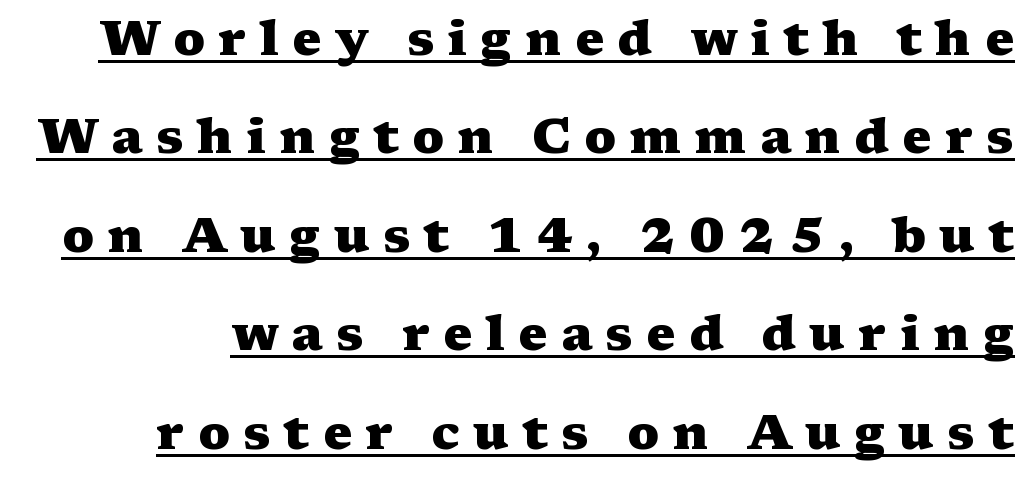
Q: Is the text bold? A: Yes.
Q: Is the text italic (slanted)? A: No, it is upright.
Q: Is the typeface a serif or a sans-serif typeface? A: Serif.
Q: Is the text underlined? A: Yes.
Q: Is the spacing between letters normal or unusually wide? A: Unusually wide.
Q: Is the spacing between lines tight, normal or loose? A: Loose.
Q: Width (condensed, normal, or wide)? A: Wide.
Q: Stroke contrast? A: Medium.
Q: x-height? A: Medium.
Q: Monospaced? A: No.
